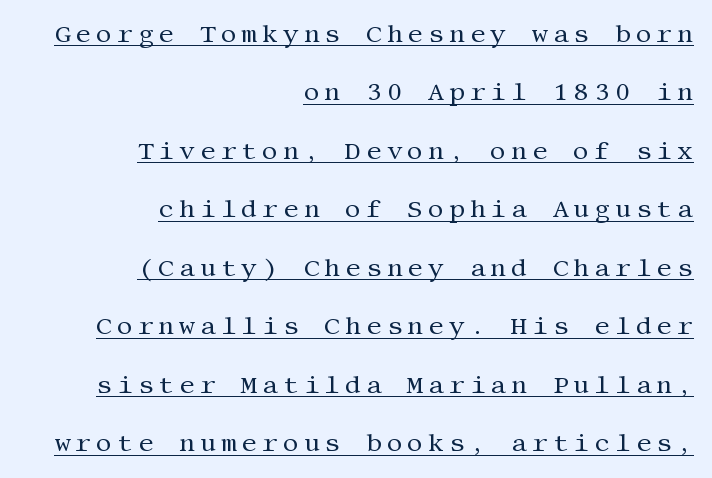
The typeface has the unassuming heft of standard copy or less. In designer terms, the underline attribute is active on this setting. Compared with typical paragraphs, the rows here are farther apart. You can tell it's not italic because the verticals are truly vertical. One-word summary of the alignment: right.
